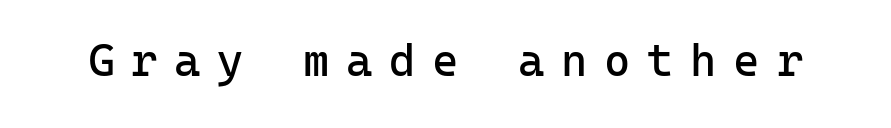
{"serif": "no", "italic": "no", "bold": "no", "weight": "regular", "width": "normal", "stroke_contrast": "low", "x_height": "medium", "monospaced": "yes", "underline": "no", "letter_spacing": "wide", "letter_spacing_em": 0.37, "glyph_px": 45}
